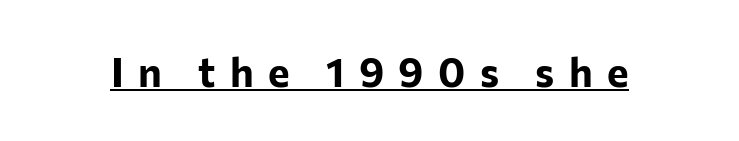
The image shows 41 px bold sans-serif type, upright; set unusually wide letter spacing (+0.35 em), underlined; low stroke contrast and a medium x-height.
